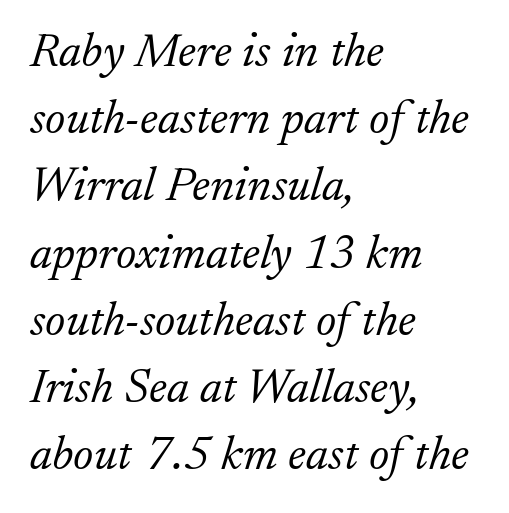
A normal amount of white space separates one row of letters from the next. Each letter keeps its own natural width here, so spacing adapts to shape. Letters rest on an invisible, unmarked baseline. Compared with ordinary roman type, these characters are visibly tilted. The letters carry serifs — small finishing strokes at the ends of their stems.
